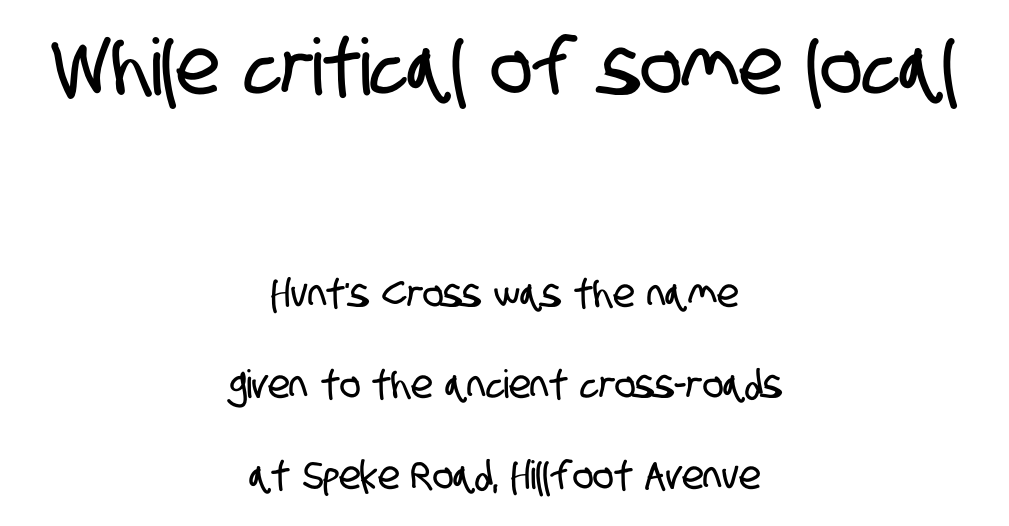
The image shows 78 px condensed sans-serif type; set centered, loose line spacing (2.34x), normal letter spacing, not underlined; the first (top) block is 2.0x larger; low stroke contrast and a large x-height.
